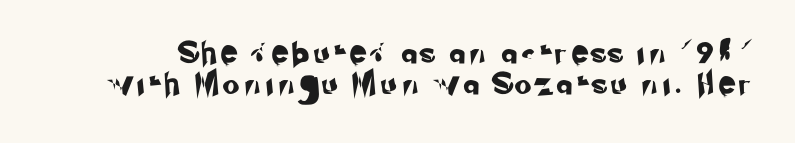
Q: Is the text underlined? A: No.
Q: Is the spacing between letters normal or unusually wide? A: Unusually wide.
Q: Is the spacing between lines tight, normal or loose? A: Normal.
